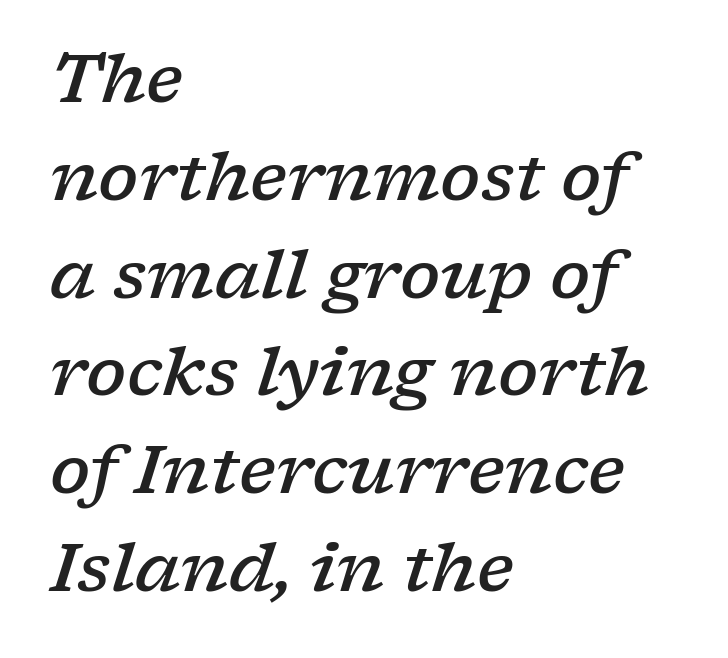
Honestly, the letter spacing is just normal — you wouldn't notice it. This is moderately heavy type, rendered in semibold. The rendering uses natural spacing where letterforms have individual widths. These lines were composed using italics.
